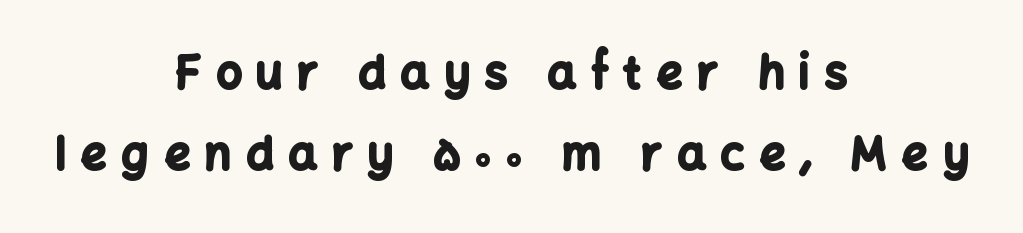
Strong, thick strokes mark this as bold type. This sample uses expanded letter spacing, leaving extra air between glyphs. Plain, unruled lines of type. Visually the block forms a symmetrical silhouette, jagged on both flanks.
